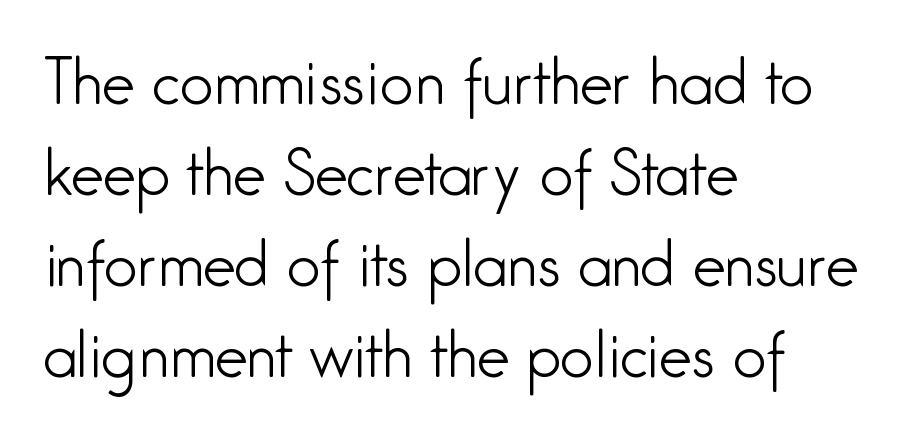
Q: Is the text bold? A: No.
Q: Is the text italic (slanted)? A: No, it is upright.
Q: Is the typeface a serif or a sans-serif typeface? A: Sans-serif.
Q: Is the text underlined? A: No.
Q: How is the paragraph aligned? A: Left-aligned.
Q: Is the spacing between letters normal or unusually wide? A: Normal.
Q: Is the spacing between lines tight, normal or loose? A: Normal.
Q: Width (condensed, normal, or wide)? A: Condensed.
Q: Stroke contrast? A: Low.
Q: x-height? A: Medium.
Q: Monospaced? A: No.
